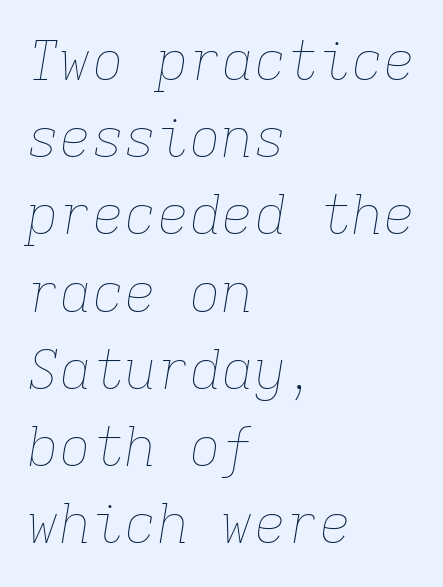
{"italic": "yes", "lean": "right", "slant_degrees": 9, "bold": "no", "weight": "thin", "width": "normal", "stroke_contrast": "low", "x_height": "medium", "monospaced": "yes", "underline": "no", "align": "left", "line_spacing": "normal", "line_spacing_ratio": 1.43, "letter_spacing": "normal", "letter_spacing_em": 0.0, "glyph_px": 54}
